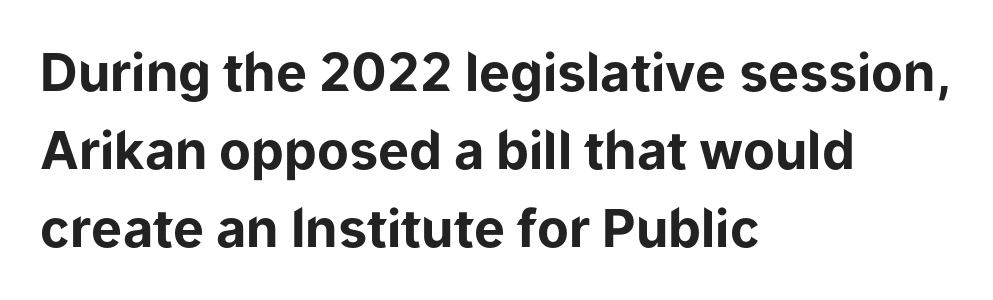
Clear beneath every line of the passage. These lines are composed in type without serifs. In terms of posture, this sample is upright. Set as a true bold cut, around the 700 mark.
